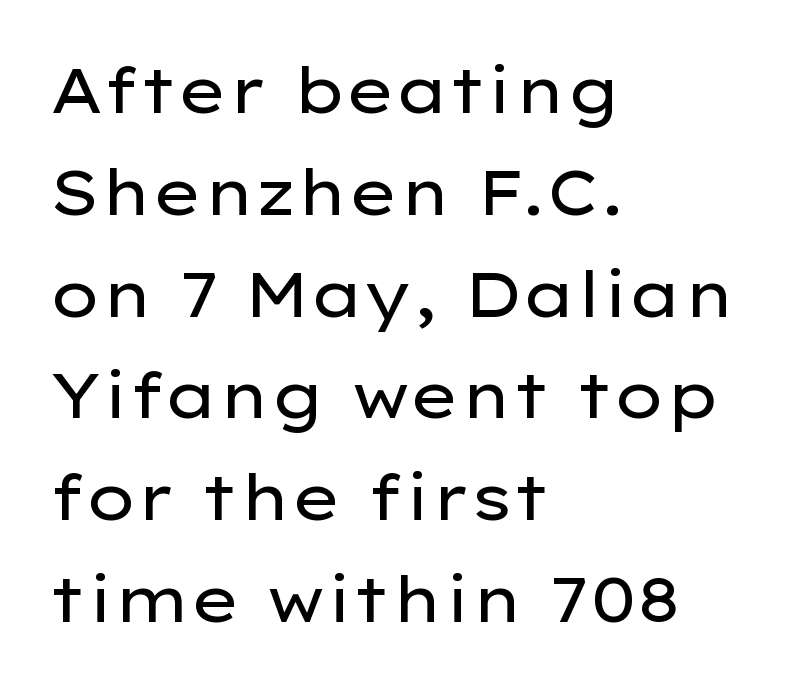
{"serif": "no", "italic": "no", "bold": "no", "weight": "regular", "width": "wide", "stroke_contrast": "low", "x_height": "medium", "monospaced": "no", "underline": "no", "align": "left", "line_spacing": "normal", "line_spacing_ratio": 1.59, "letter_spacing": "normal", "letter_spacing_em": 0.0, "glyph_px": 64}
